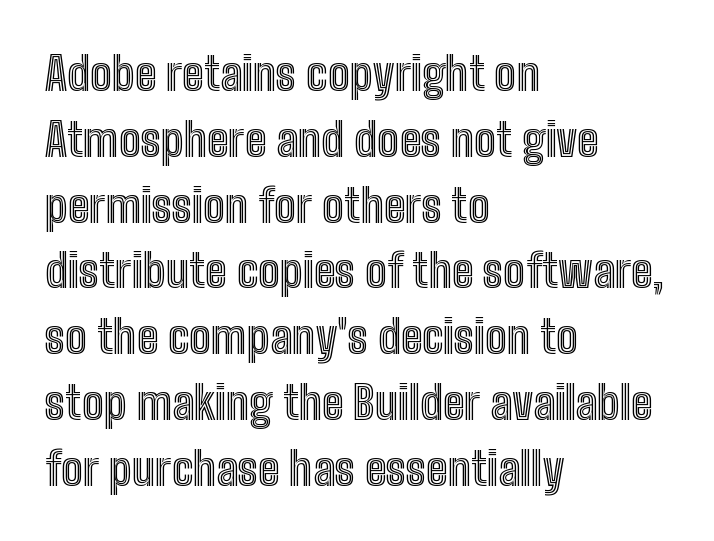
Looks like regular typesetting: each glyph gets only the width it needs. Quick note: not italic, upright. Horizontal bands of white between lines are of average thickness. The horizontal fit of the characters is conventional and even. All the whitespace from short lines collects on the right. Descenders are the only things crossing below the line.
